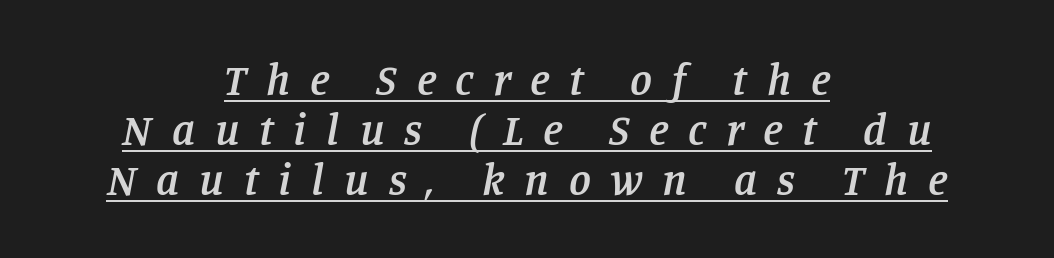
The image shows 44 px semibold serif type, italic (leaning right); set centered, tight line spacing (1.14x), unusually wide letter spacing (+0.45 em), underlined; low stroke contrast and a large x-height.
